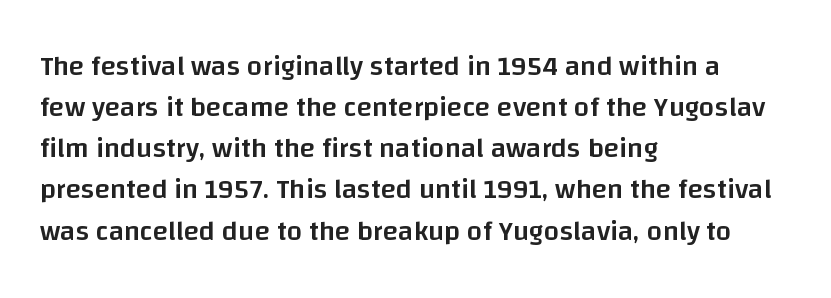
The image shows 28 px semibold sans-serif type, upright; set left-aligned, normal line spacing (1.47x), normal letter spacing, not underlined; low stroke contrast and a large x-height.
